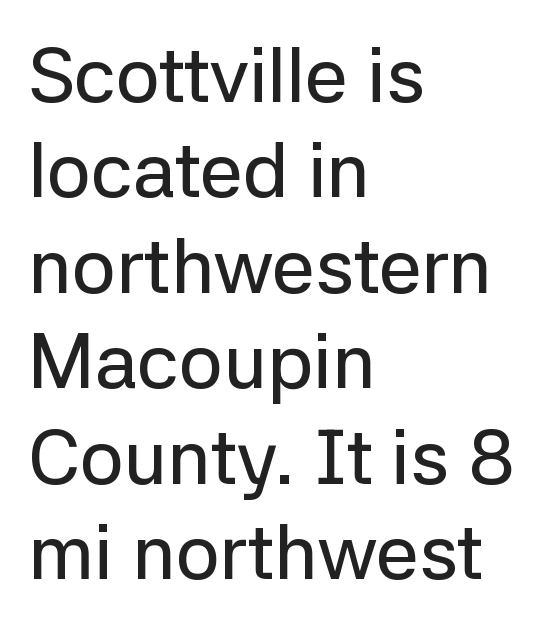
{"serif": "no", "italic": "no", "width": "normal", "stroke_contrast": "low", "x_height": "medium", "monospaced": "no", "underline": "no", "align": "left", "line_spacing_ratio": 1.24, "letter_spacing": "normal", "letter_spacing_em": 0.0, "glyph_px": 77}
